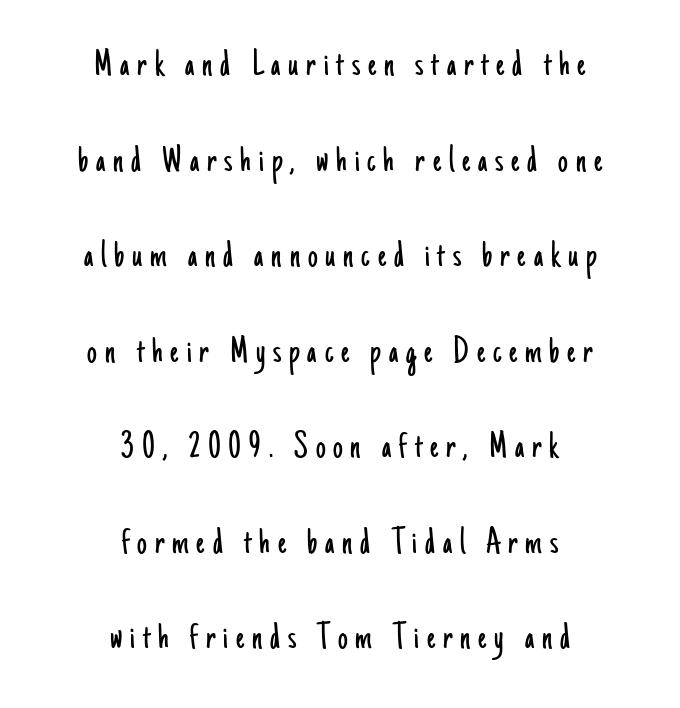
The image shows 39 px light, condensed sans-serif type, upright; set centered, loose line spacing (2.45x), unusually wide letter spacing (+0.2 em), not underlined; low stroke contrast and a small x-height.
